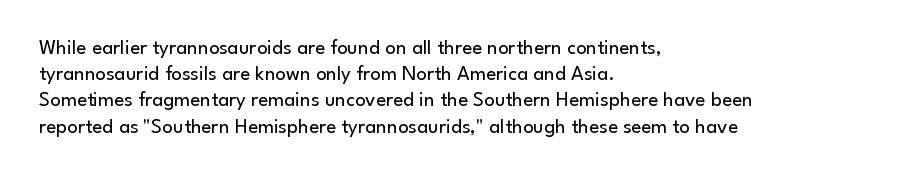
The image shows 21 px text type, upright; set left-aligned, normal line spacing (1.25x), normal letter spacing, not underlined.
